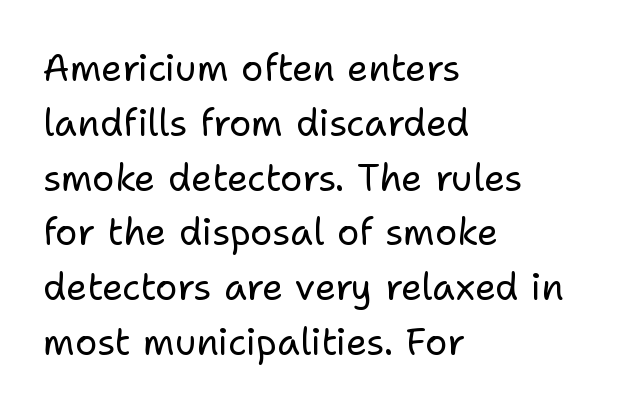
{"serif": "no", "italic": "no", "bold": "no", "weight": "regular", "width": "normal", "stroke_contrast": "low", "x_height": "medium", "monospaced": "no", "underline": "no", "align": "left", "line_spacing": "normal", "line_spacing_ratio": 1.48, "letter_spacing": "normal", "letter_spacing_em": 0.0, "glyph_px": 37}
